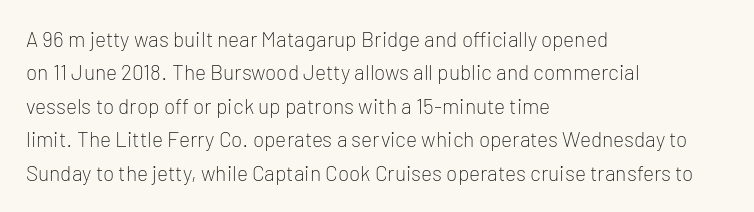
The image shows 21 px text type, upright; set left-aligned, normal line spacing (1.59x), normal letter spacing, not underlined.
